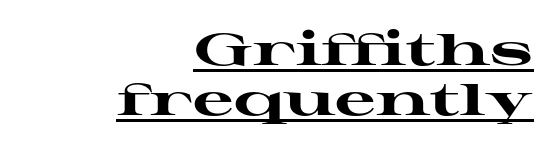
The letters sit at their default tracking, neither squeezed nor spread. A roman cut, with each character standing at attention. Do the characters align in a grid? No, the font is proportional. The text block is weighted toward the right margin, trailing off unevenly leftward. Notice how thick the strokes are: this is what a full bold looks like. The face used here is seriffed, in the tradition of book romans.
